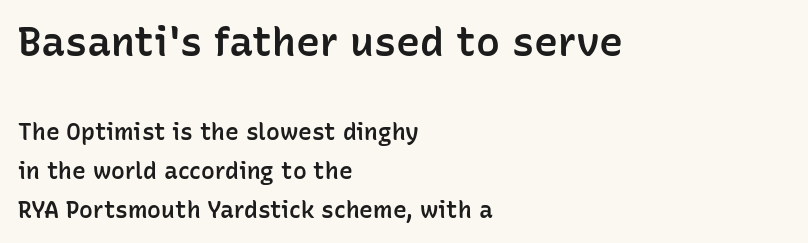
The image shows 40 px semibold sans-serif type, upright; set left-aligned, normal line spacing (1.7x), normal letter spacing, not underlined; the first (top) block is 1.74x larger; low stroke contrast and a medium x-height.
